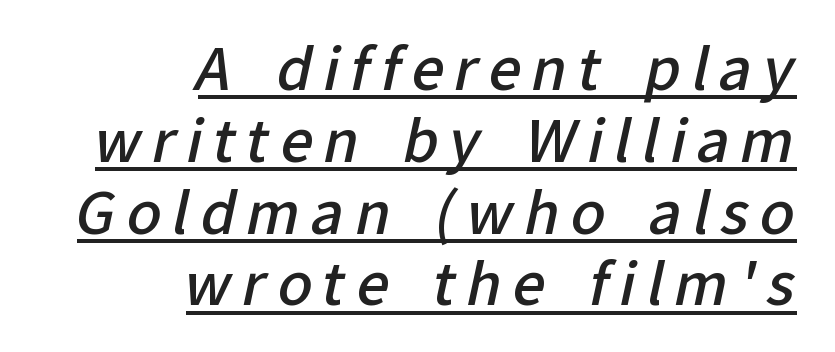
The image shows 57 px semibold sans-serif type; set right-aligned, normal line spacing (1.26x), underlined; low stroke contrast and a medium x-height.
